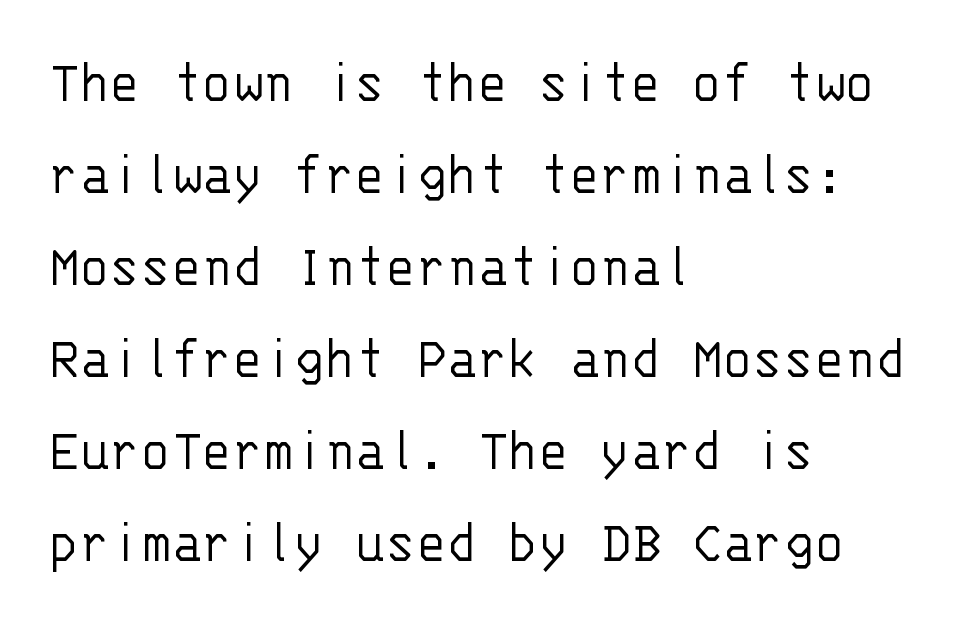
Q: Is the text bold? A: No.
Q: Is the text italic (slanted)? A: No, it is upright.
Q: Is the typeface a serif or a sans-serif typeface? A: Sans-serif.
Q: Is the text underlined? A: No.
Q: How is the paragraph aligned? A: Left-aligned.
Q: Is the spacing between letters normal or unusually wide? A: Normal.
Q: Is the spacing between lines tight, normal or loose? A: Normal.
Q: Width (condensed, normal, or wide)? A: Normal.
Q: Stroke contrast? A: Low.
Q: x-height? A: Large.
Q: Monospaced? A: Yes.
